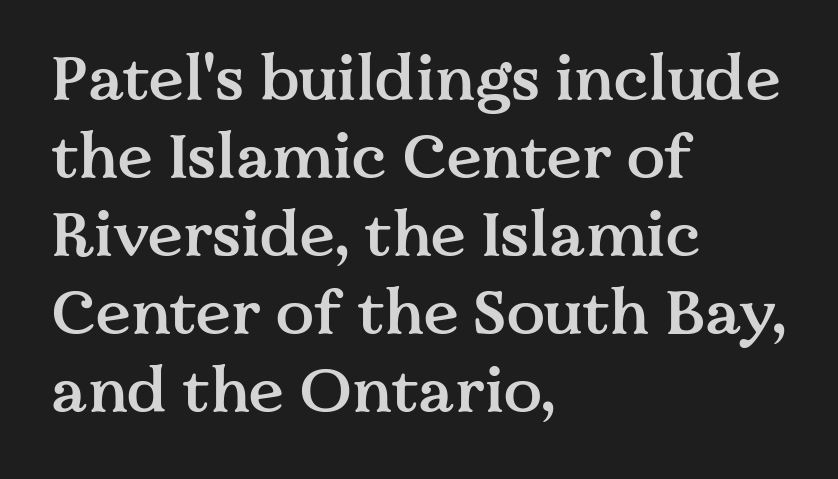
Honestly, there is no underline to notice here at all. A typesetter would call this zero additional tracking. The characters look somewhat weighty, a semibold short of true bold. Spacing verdict: proportional, widths tailored to each character. Notice how the passage keeps a crisp vertical edge on the left only. Look at the bottom of the vertical strokes: they flare into serifs here.
